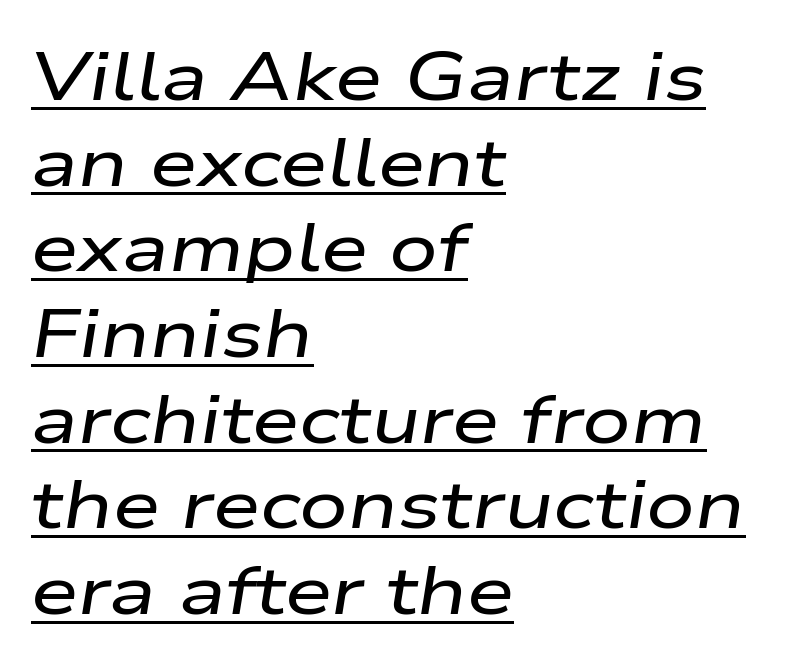
Q: Is the text italic (slanted)? A: Yes, it leans right by about 9 degrees.
Q: Is the text underlined? A: Yes.
Q: How is the paragraph aligned? A: Left-aligned.
Q: Is the spacing between letters normal or unusually wide? A: Normal.
Q: Is the spacing between lines tight, normal or loose? A: Normal.
Q: Width (condensed, normal, or wide)? A: Wide.
Q: Stroke contrast? A: Low.
Q: x-height? A: Medium.
Q: Monospaced? A: No.
